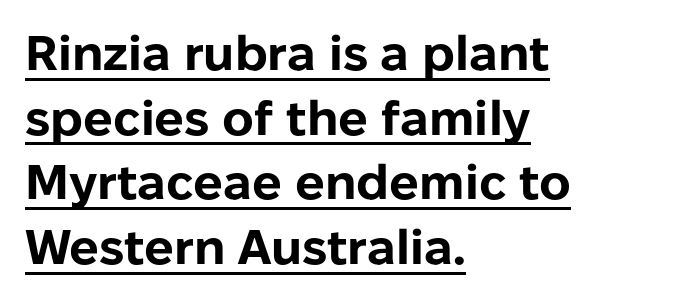
The image shows 49 px bold sans-serif type, upright; set left-aligned, normal line spacing (1.32x), normal letter spacing, underlined; low stroke contrast and a medium x-height.
